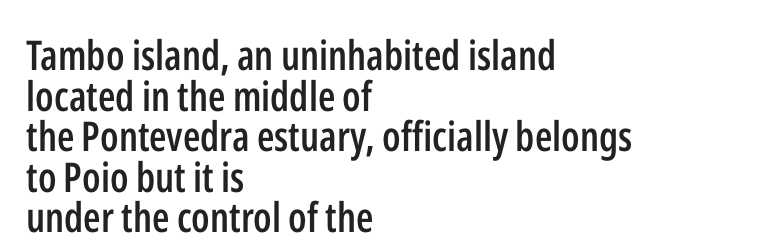
The image shows 41 px semibold, condensed sans-serif type, upright; set left-aligned, tight line spacing (0.99x), normal letter spacing, not underlined; low stroke contrast and a medium x-height.
